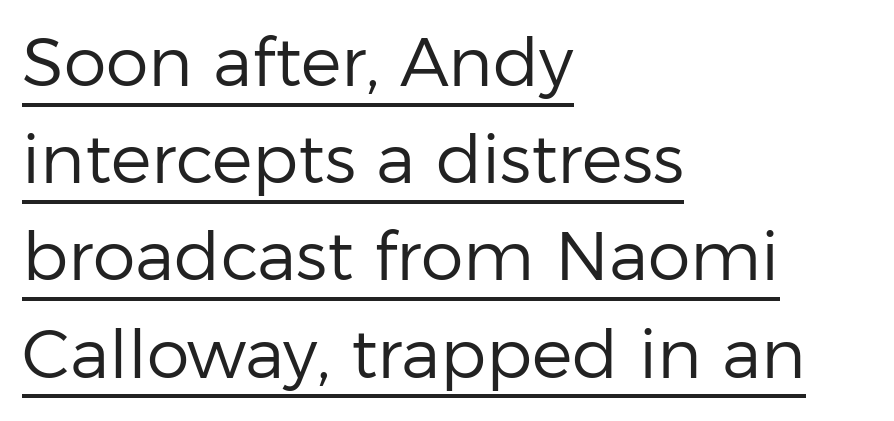
The image shows 68 px regular-weight sans-serif type, upright; set left-aligned, normal line spacing (1.43x), normal letter spacing, underlined; low stroke contrast and a medium x-height.
